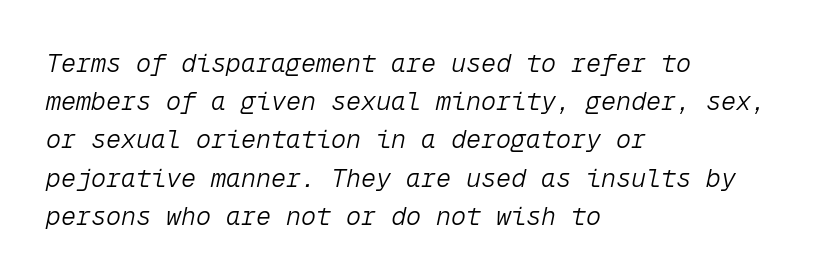
The baseline area is clear. Observe the lean: these are italic letterforms. Standard letterfit; no display-style spreading of the glyphs. Reading down the column, the eye jumps a familiar distance to each next line.
